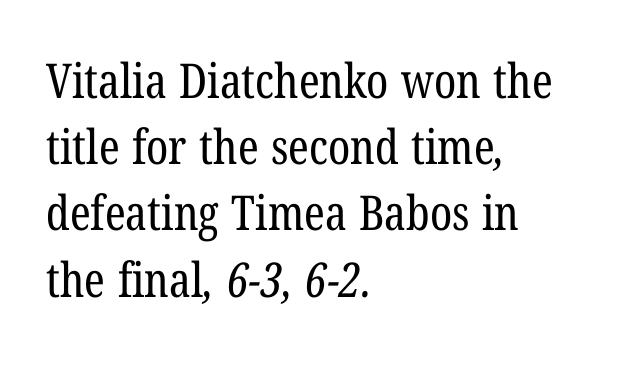
The image shows 48 px regular-weight, condensed serif type; set left-aligned, normal line spacing (1.38x), normal letter spacing, not underlined; low stroke contrast and a medium x-height.
